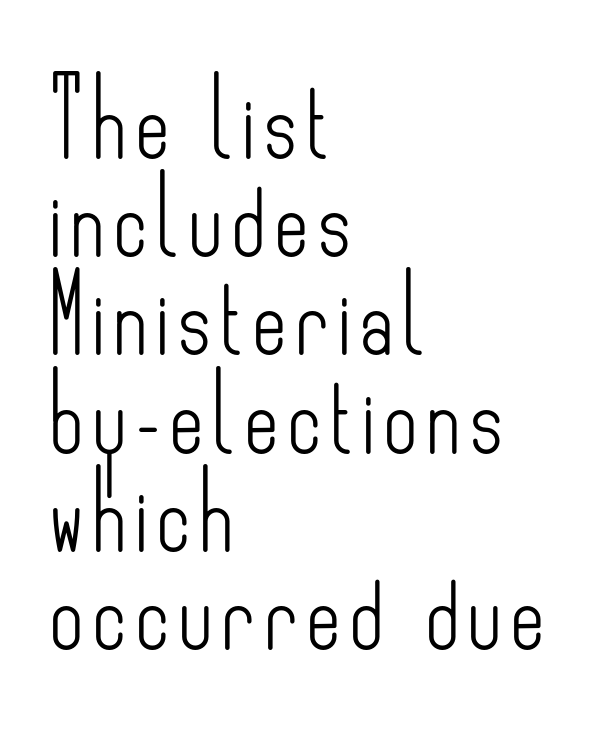
The image shows 75 px light, condensed sans-serif type, upright; set left-aligned, normal line spacing (1.31x), not underlined; low stroke contrast and a small x-height.
